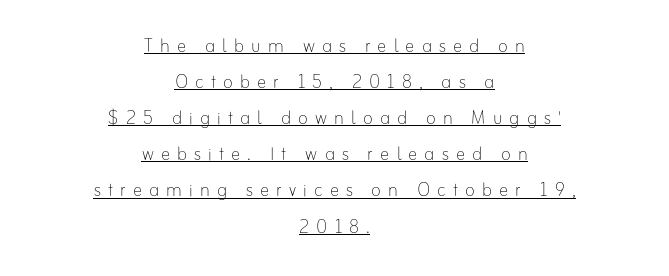
Notice how the stems are strictly vertical — no italics here. If you folded the block vertically in half, each line would mirror itself in length. The words here are underlined. Nothing heavy about these letters — not bold at all.
